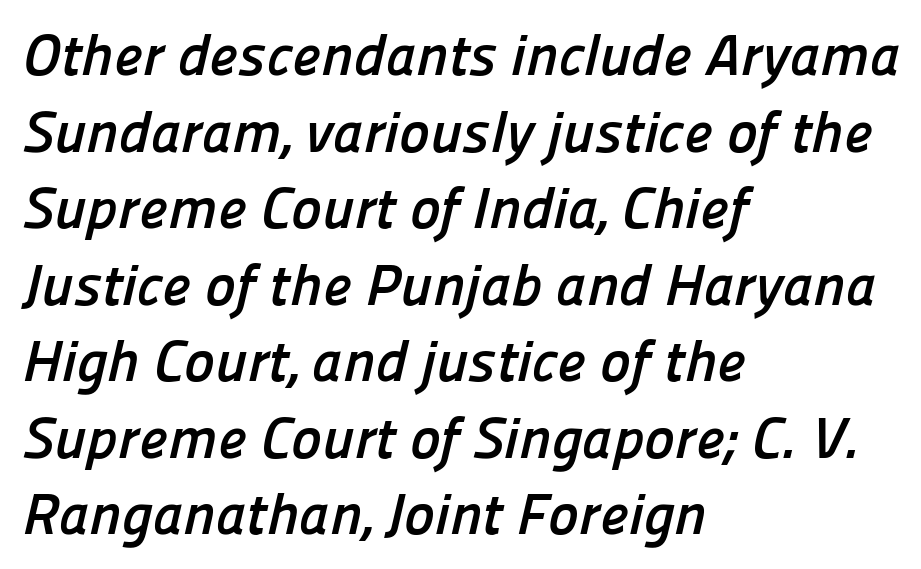
The image shows 58 px semibold sans-serif type; set left-aligned, normal line spacing (1.32x), normal letter spacing, not underlined; low stroke contrast and a medium x-height.
